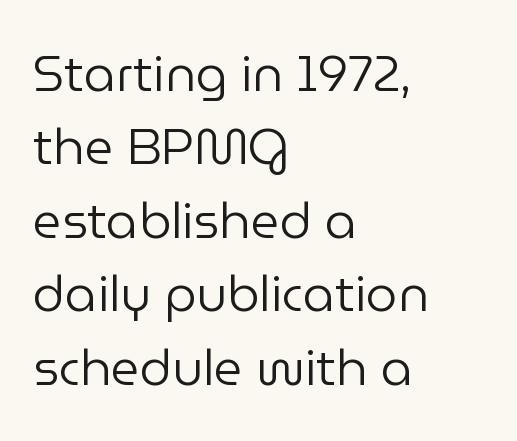
{"serif": "no", "italic": "no", "bold": "no", "weight": "regular", "width": "normal", "stroke_contrast": "low", "x_height": "medium", "monospaced": "no", "underline": "no", "align": "left", "line_spacing": "normal", "line_spacing_ratio": 1.47, "letter_spacing": "normal", "letter_spacing_em": 0.0, "glyph_px": 50}
